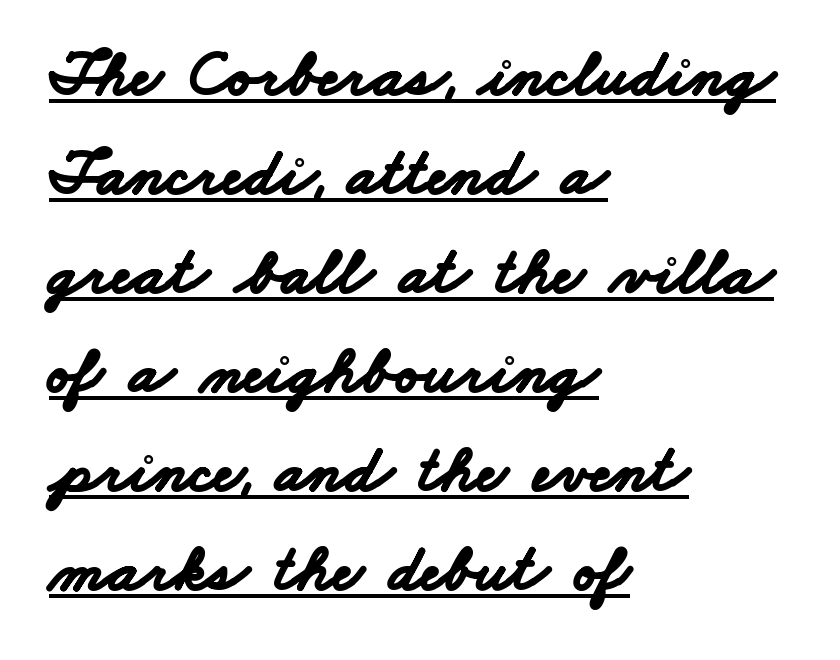
The image shows 66 px bold, wide sans-serif type; set left-aligned, normal line spacing (1.5x), normal letter spacing, underlined; low stroke contrast and a small x-height.
